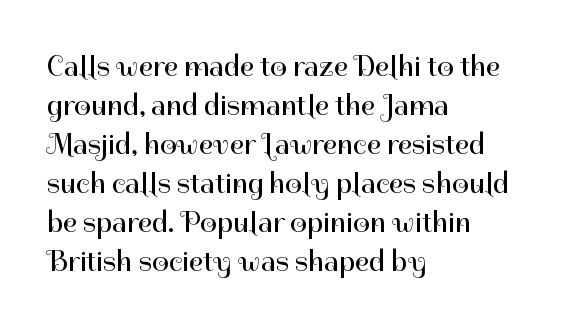
Q: Is the text bold? A: No.
Q: Is the text italic (slanted)? A: No, it is upright.
Q: Is the typeface a serif or a sans-serif typeface? A: Sans-serif.
Q: Is the text underlined? A: No.
Q: How is the paragraph aligned? A: Left-aligned.
Q: Is the spacing between letters normal or unusually wide? A: Normal.
Q: Is the spacing between lines tight, normal or loose? A: Normal.
Q: Width (condensed, normal, or wide)? A: Normal.
Q: Stroke contrast? A: High.
Q: x-height? A: Medium.
Q: Monospaced? A: No.
